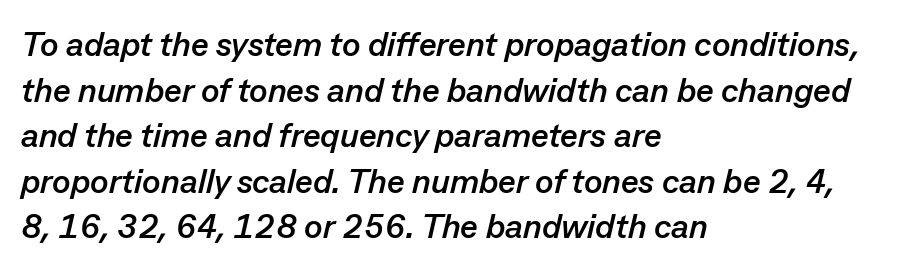
Q: Is the text bold? A: Yes.
Q: Is the text italic (slanted)? A: Yes, it leans right by about 13 degrees.
Q: Is the text underlined? A: No.
Q: How is the paragraph aligned? A: Left-aligned.
Q: Is the spacing between letters normal or unusually wide? A: Normal.
Q: Is the spacing between lines tight, normal or loose? A: Normal.
Q: Width (condensed, normal, or wide)? A: Normal.
Q: Stroke contrast? A: Low.
Q: x-height? A: Medium.
Q: Monospaced? A: No.
